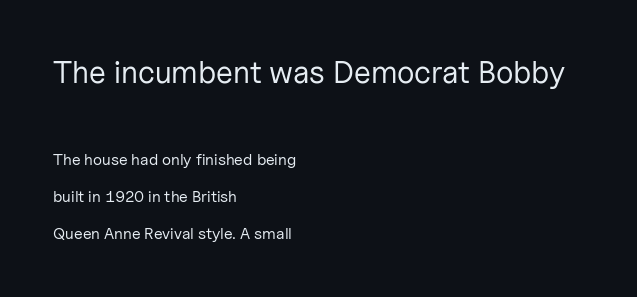
Caption: multi-line text, flush left, ragged right. The glyphs are unaccompanied by any horizontal stroke below them. This rendering leaves character spacing at its baseline value. The face used here is proportionally spaced, like ordinary book or web type.
